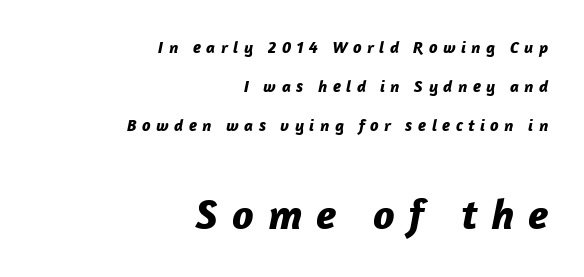
{"italic": "yes", "lean": "right", "slant_degrees": 12, "bold": "yes", "weight": "bold", "width": "normal", "stroke_contrast": "low", "x_height": "medium", "monospaced": "no", "underline": "no", "align": "right", "line_spacing": "loose", "line_spacing_ratio": 2.3, "letter_spacing": "wide", "letter_spacing_em": 0.32, "larger_block": "second", "size_ratio": 2.53, "glyph_px": 43}
